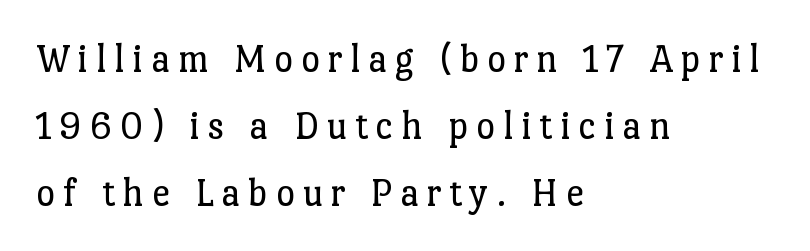
The image shows 41 px regular-weight serif type, upright; set left-aligned, normal line spacing (1.63x), not underlined; low stroke contrast and a medium x-height.
